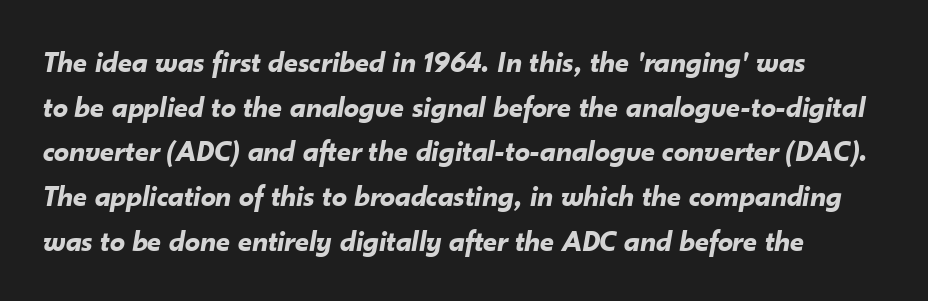
{"italic": "yes", "lean": "right", "slant_degrees": 10, "bold": "yes", "weight": "bold", "width": "normal", "stroke_contrast": "low", "x_height": "small", "monospaced": "no", "underline": "no", "line_spacing": "normal", "line_spacing_ratio": 1.49, "letter_spacing": "normal", "letter_spacing_em": 0.0, "glyph_px": 30}
